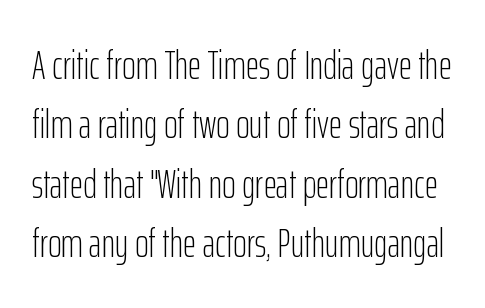
Between one letter and the next there's only the usual sliver of space. The typeface chosen for these lines omits serifs. The axis of the letterforms is exactly vertical. A bare baseline throughout the passage.
